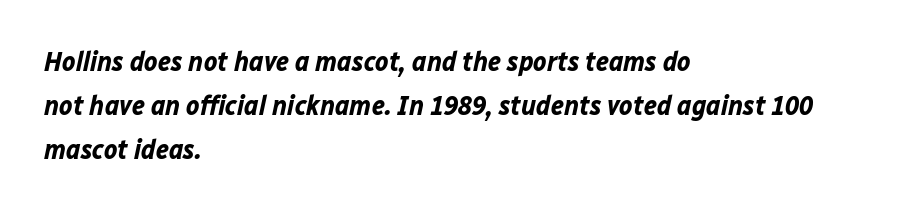
Q: Is the text bold? A: Yes.
Q: Is the text italic (slanted)? A: Yes, it leans right by about 12 degrees.
Q: Is the text underlined? A: No.
Q: How is the paragraph aligned? A: Left-aligned.
Q: Is the spacing between letters normal or unusually wide? A: Normal.
Q: Is the spacing between lines tight, normal or loose? A: Normal.
Q: Width (condensed, normal, or wide)? A: Normal.
Q: Stroke contrast? A: Low.
Q: x-height? A: Medium.
Q: Monospaced? A: No.
